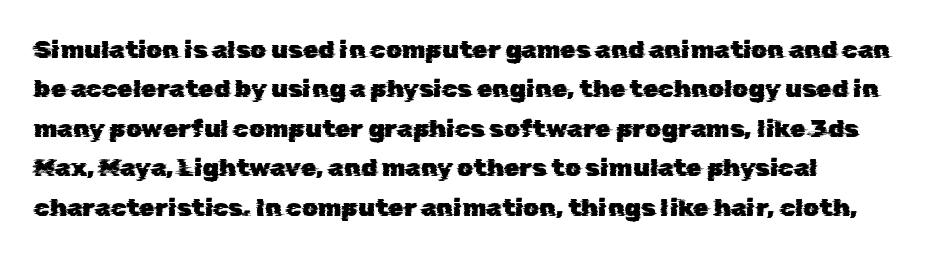
Check the space under the baseline: it is left empty. Line starts are locked; line ends wander. The lines sit at an ordinary, default distance from one another. Standard letterfit; no display-style spreading of the glyphs.
